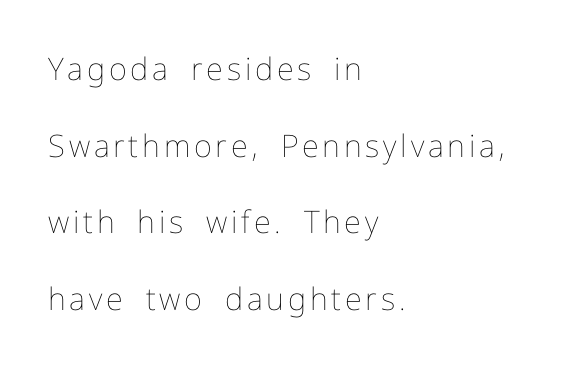
Quick note: not italic, upright. Is the block centered? No — it sits flush against the left margin. The passage shown stacks its lines with a broad gap. The glyphs are unaccompanied by any horizontal stroke below them. Here the designer chose a conventional face with non-uniform glyph widths.
